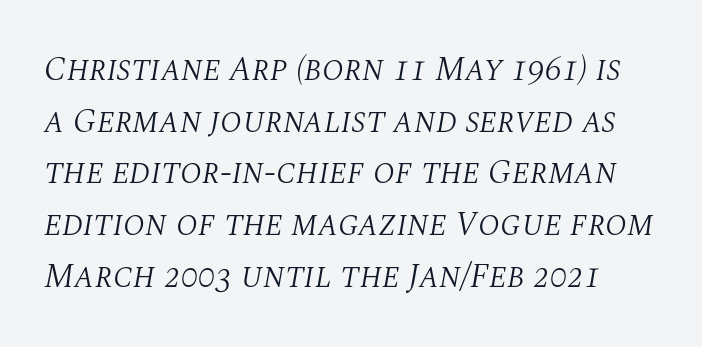
The image shows 34 px light serif type, italic (leaning right); set normal line spacing (1.52x), normal letter spacing, not underlined; medium stroke contrast and a large x-height.
